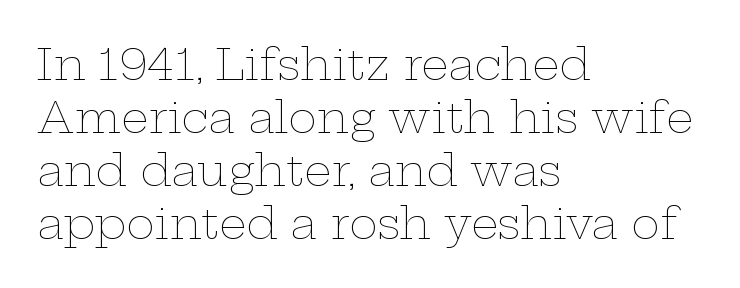
These lines stack with their left ends in a neat column. Anything drawn beneath the words? Only blank space. Short note: letters normally spaced. The letters stand upright; this is a roman face.
